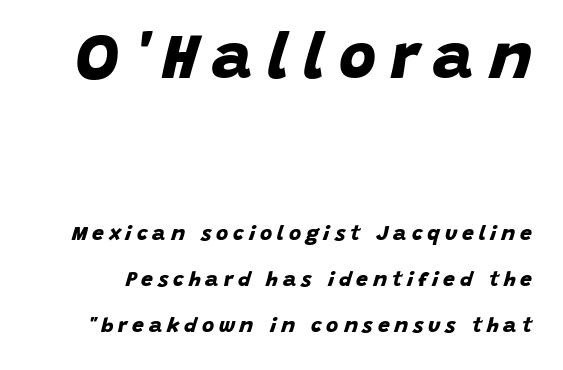
The image shows 64 px bold sans-serif type; set loose line spacing (2.21x), unusually wide letter spacing (+0.23 em), not underlined; the first (top) block is 3.05x larger; low stroke contrast and a large x-height.
